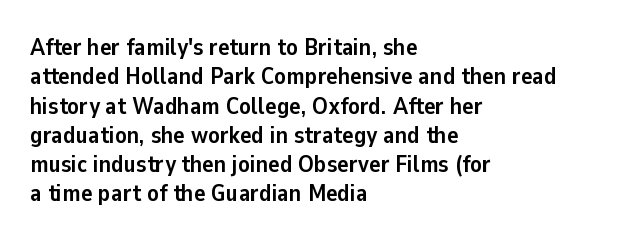
Q: Is the text bold? A: Yes.
Q: Is the text italic (slanted)? A: No, it is upright.
Q: Is the text underlined? A: No.
Q: How is the paragraph aligned? A: Left-aligned.
Q: Is the spacing between letters normal or unusually wide? A: Normal.
